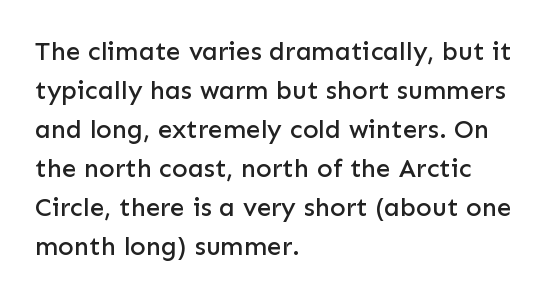
{"italic": "no", "underline": "no", "align": "left", "line_spacing": "normal", "line_spacing_ratio": 1.5, "letter_spacing": "normal", "letter_spacing_em": 0.0, "glyph_px": 26}
